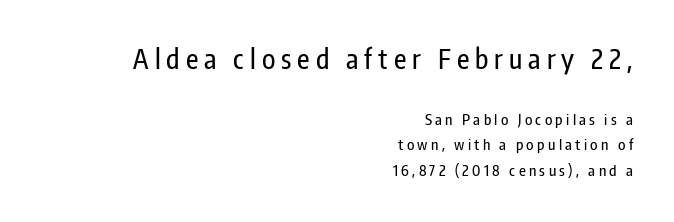
The image shows 27 px text type, upright; set right-aligned, line spacing 1.71x, unusually wide letter spacing (+0.22 em), not underlined; the first (top) block is 1.8x larger.
